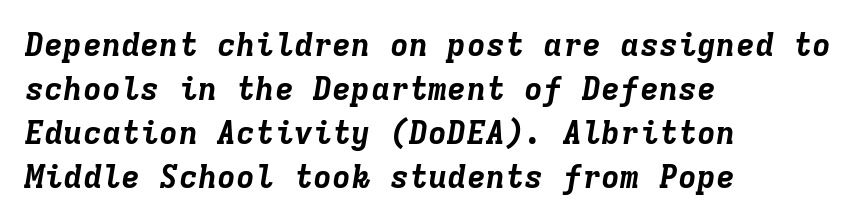
Does the lettering tilt? It does — this is italic. Set as a true bold cut, around the 700 mark. Note the uniform advance width — an 'i' takes as much space as an 'm'. Each row of text sits above clean, open space.
